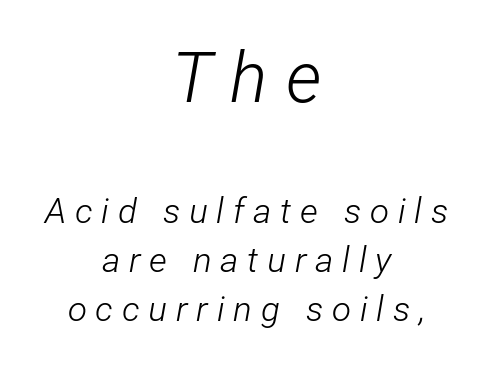
Q: Is the text bold? A: No.
Q: Is the text italic (slanted)? A: Yes, it leans right by about 12 degrees.
Q: Is the text underlined? A: No.
Q: How is the paragraph aligned? A: Centered.
Q: Is the spacing between letters normal or unusually wide? A: Unusually wide.
Q: Is the spacing between lines tight, normal or loose? A: Normal.
Q: Which block of text is set in a larger size, the first (top) or the second (bottom)? A: The first (top) one.
Q: Width (condensed, normal, or wide)? A: Condensed.
Q: Stroke contrast? A: Low.
Q: x-height? A: Medium.
Q: Monospaced? A: No.
